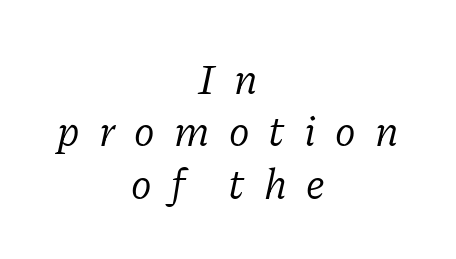
{"serif": "yes", "italic": "yes", "lean": "right", "slant_degrees": 11, "bold": "no", "weight": "light", "width": "normal", "stroke_contrast": "low", "x_height": "medium", "monospaced": "no", "underline": "no", "align": "center", "line_spacing_ratio": 1.22, "letter_spacing": "wide", "letter_spacing_em": 0.45, "glyph_px": 43}
